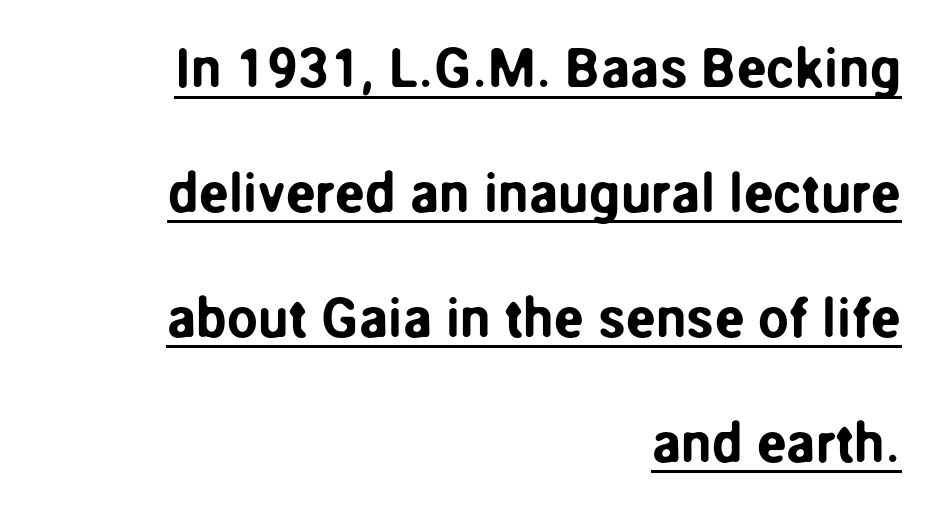
The image shows 55 px sans-serif type, upright; set right-aligned, loose line spacing (2.27x), normal letter spacing, underlined; low stroke contrast and a medium x-height.
